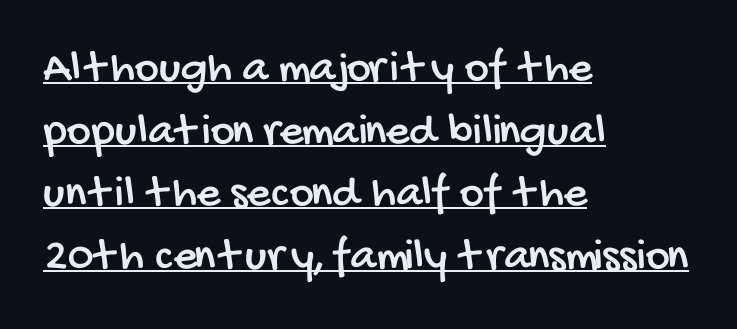
The image shows 46 px condensed sans-serif type; set left-aligned, normal line spacing (1.36x), normal letter spacing, underlined; low stroke contrast and a large x-height.
